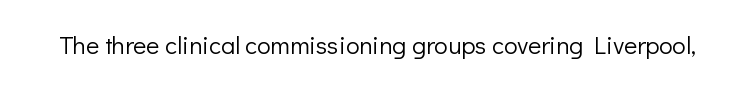
{"italic": "no", "bold": "no", "underline": "no", "letter_spacing": "normal", "letter_spacing_em": 0.0, "glyph_px": 25}
